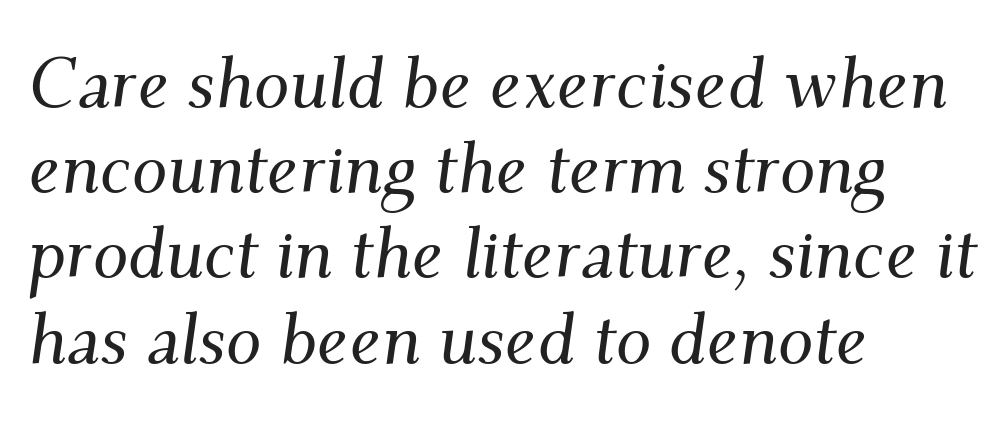
Q: Is the text italic (slanted)? A: Yes, it leans right by about 9 degrees.
Q: Is the typeface a serif or a sans-serif typeface? A: Serif.
Q: Is the text underlined? A: No.
Q: How is the paragraph aligned? A: Left-aligned.
Q: Is the spacing between letters normal or unusually wide? A: Normal.
Q: Width (condensed, normal, or wide)? A: Normal.
Q: Stroke contrast? A: Medium.
Q: x-height? A: Small.
Q: Monospaced? A: No.
